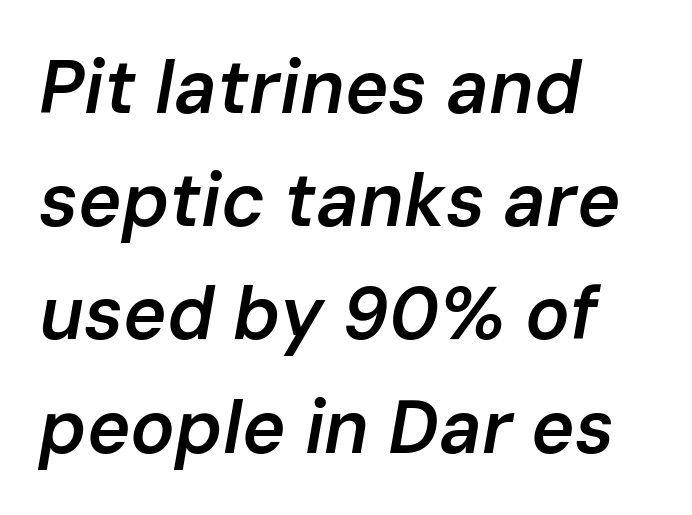
Q: Is the text bold? A: Semi-bold.
Q: Is the text italic (slanted)? A: Yes, it leans right by about 10 degrees.
Q: Is the text underlined? A: No.
Q: How is the paragraph aligned? A: Left-aligned.
Q: Is the spacing between letters normal or unusually wide? A: Normal.
Q: Is the spacing between lines tight, normal or loose? A: Normal.
Q: Width (condensed, normal, or wide)? A: Normal.
Q: Stroke contrast? A: Low.
Q: x-height? A: Medium.
Q: Monospaced? A: No.
